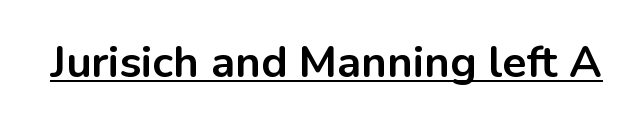
Q: Is the text bold? A: Yes.
Q: Is the text italic (slanted)? A: No, it is upright.
Q: Is the typeface a serif or a sans-serif typeface? A: Sans-serif.
Q: Is the text underlined? A: Yes.
Q: Is the spacing between letters normal or unusually wide? A: Normal.
Q: Width (condensed, normal, or wide)? A: Normal.
Q: Stroke contrast? A: Low.
Q: x-height? A: Medium.
Q: Monospaced? A: No.
